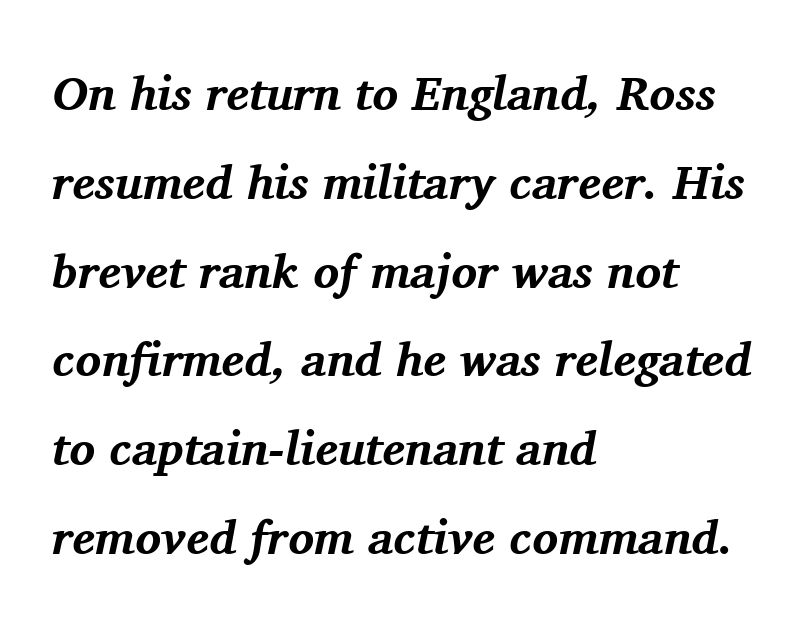
Q: Is the text bold? A: Yes.
Q: Is the text italic (slanted)? A: Yes, it leans right by about 11 degrees.
Q: Is the typeface a serif or a sans-serif typeface? A: Serif.
Q: Is the text underlined? A: No.
Q: How is the paragraph aligned? A: Left-aligned.
Q: Is the spacing between letters normal or unusually wide? A: Normal.
Q: Width (condensed, normal, or wide)? A: Normal.
Q: Stroke contrast? A: Medium.
Q: x-height? A: Medium.
Q: Monospaced? A: No.
